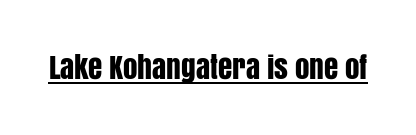
Q: Is the text italic (slanted)? A: No, it is upright.
Q: Is the typeface a serif or a sans-serif typeface? A: Sans-serif.
Q: Is the text underlined? A: Yes.
Q: Is the spacing between letters normal or unusually wide? A: Normal.
Q: Width (condensed, normal, or wide)? A: Condensed.
Q: Stroke contrast? A: Low.
Q: x-height? A: Large.
Q: Monospaced? A: No.
